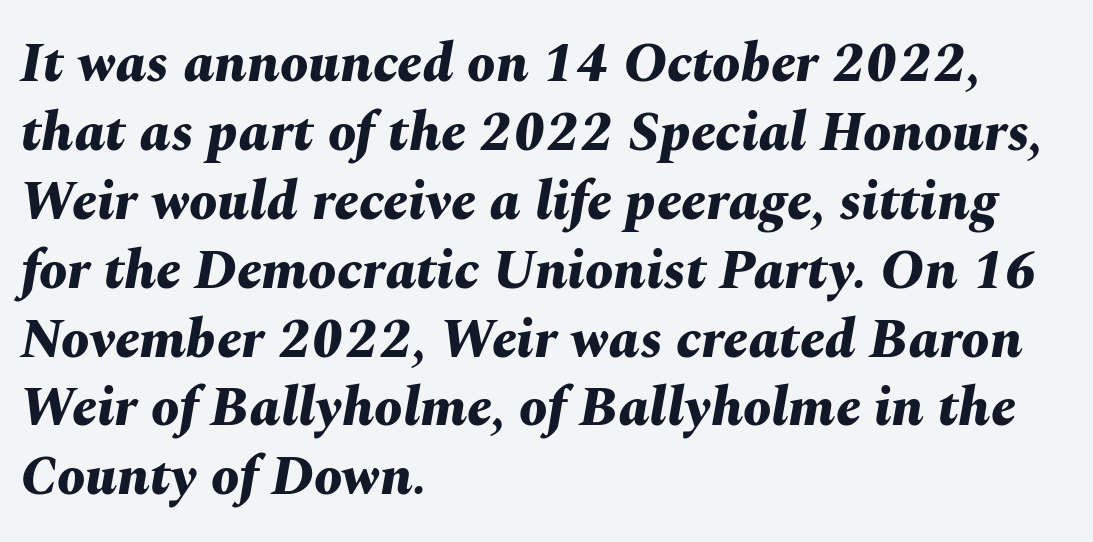
The typesetting leans heavy: a genuine bold. Proportional: the letters do not fall into vertical columns. Reading down the block, your eye returns to a fixed left position each line. The words here are not underlined.
